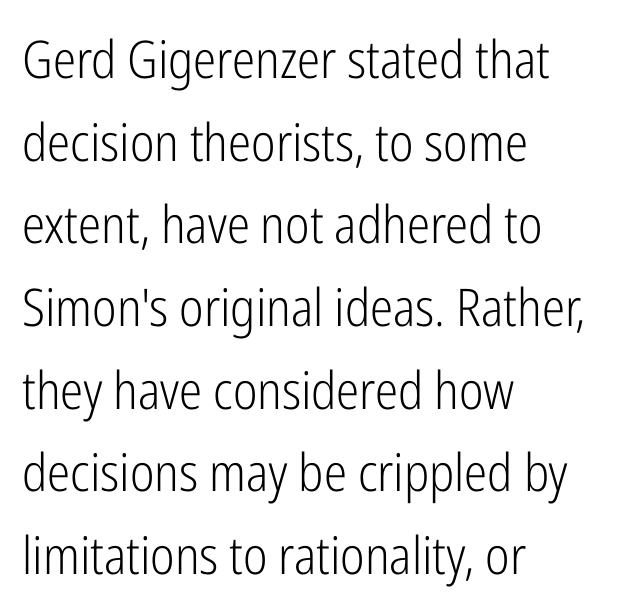
Heaviness? Minimal to ordinary, like unemphasized prose. The letters stand straight up with perfectly vertical stems. Visually the block forms a straight wall on the left and a jagged coastline on the right. This rendering leaves character spacing at its baseline value. Type style note: lacks serifs.
